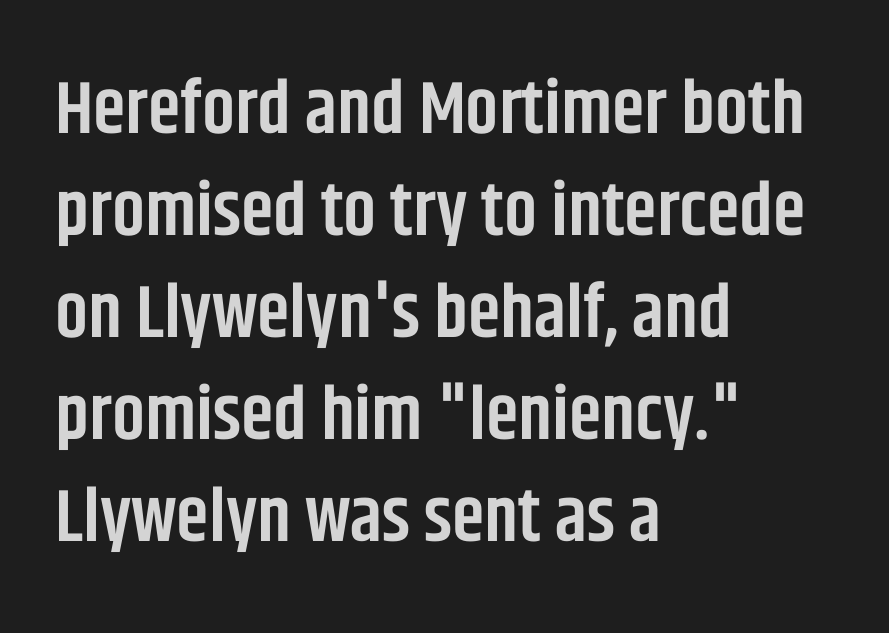
{"serif": "no", "italic": "no", "bold": "semi", "weight": "semibold", "width": "condensed", "stroke_contrast": "low", "x_height": "large", "monospaced": "no", "underline": "no", "align": "left", "line_spacing": "normal", "line_spacing_ratio": 1.38, "letter_spacing": "normal", "letter_spacing_em": 0.0, "glyph_px": 74}
